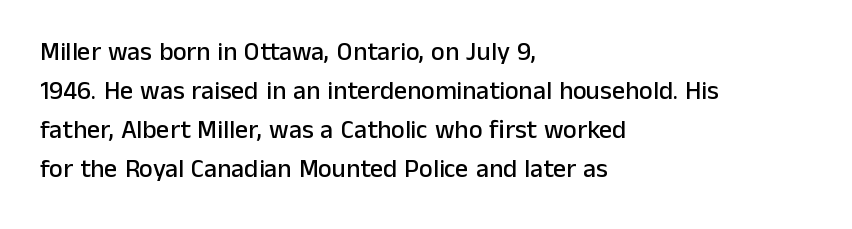
The image shows 26 px text type, upright; set left-aligned, normal line spacing (1.5x), normal letter spacing, not underlined.
